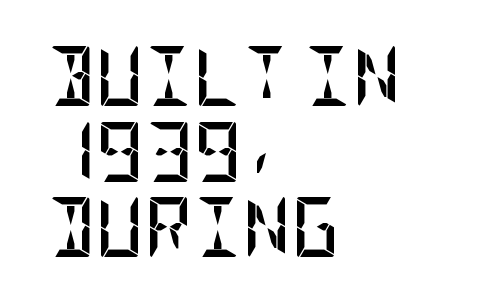
Q: Is the text bold? A: Yes.
Q: Is the text italic (slanted)? A: No, it is upright.
Q: Is the typeface a serif or a sans-serif typeface? A: Sans-serif.
Q: Is the text underlined? A: No.
Q: How is the paragraph aligned? A: Left-aligned.
Q: Is the spacing between letters normal or unusually wide? A: Normal.
Q: Is the spacing between lines tight, normal or loose? A: Normal.
Q: Width (condensed, normal, or wide)? A: Condensed.
Q: Stroke contrast? A: Low.
Q: x-height? A: Large.
